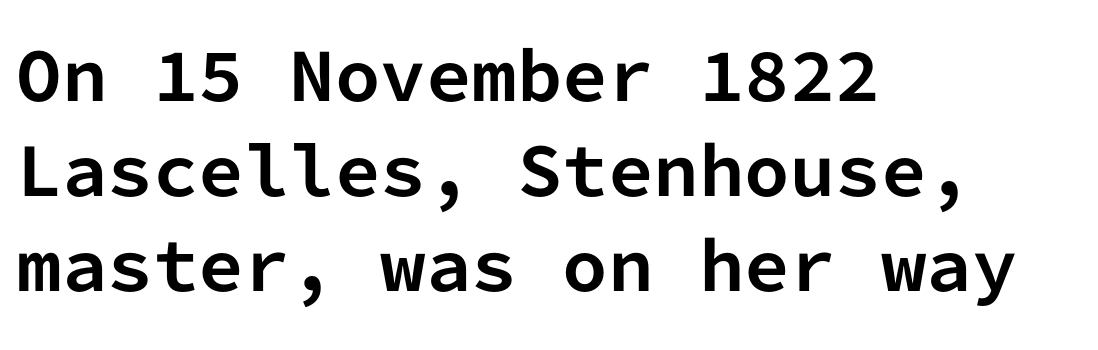
Q: Is the text bold? A: Yes.
Q: Is the text italic (slanted)? A: No, it is upright.
Q: Is the typeface a serif or a sans-serif typeface? A: Sans-serif.
Q: Is the text underlined? A: No.
Q: How is the paragraph aligned? A: Left-aligned.
Q: Is the spacing between letters normal or unusually wide? A: Normal.
Q: Is the spacing between lines tight, normal or loose? A: Normal.
Q: Width (condensed, normal, or wide)? A: Normal.
Q: Stroke contrast? A: Low.
Q: x-height? A: Medium.
Q: Monospaced? A: Yes.
